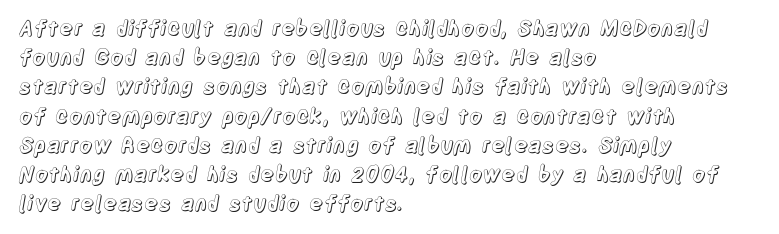
Each word holds together tightly as a unit, with standard inter-letter gaps. Left-aligned paragraph, ragged on the right. The vertical gap from one line to the next is medium. Check the space under the baseline: it is left empty.
